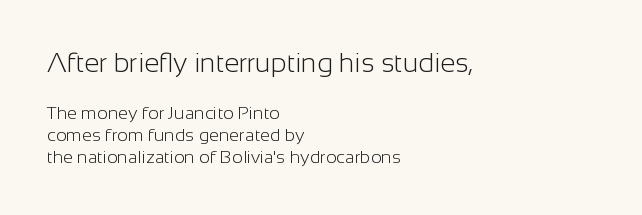
{"italic": "no", "bold": "no", "underline": "no", "align": "left", "line_spacing_ratio": 1.23, "letter_spacing": "normal", "letter_spacing_em": 0.0, "larger_block": "first", "size_ratio": 1.5, "glyph_px": 27}
